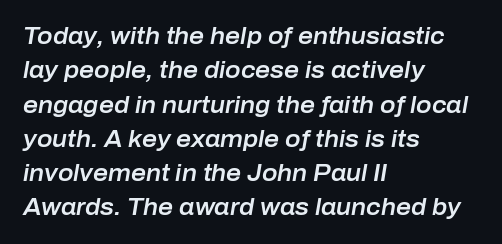
{"italic": "yes", "lean": "right", "slant_degrees": 10, "underline": "no", "align": "left", "line_spacing": "normal", "line_spacing_ratio": 1.49, "letter_spacing": "normal", "letter_spacing_em": 0.0, "glyph_px": 23}
